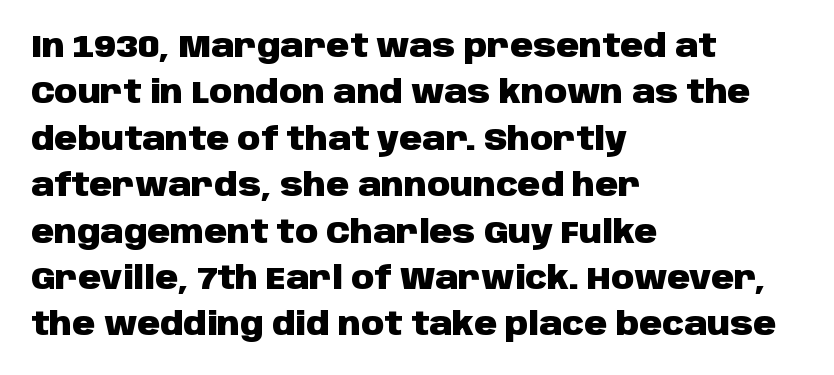
Style check: upright. Line beginnings align vertically; line endings do not. Default kerning and tracking; the words read as compact shapes. A typesetter would call this proportional, since set widths differ per character. Descenders hang freely into open space.
